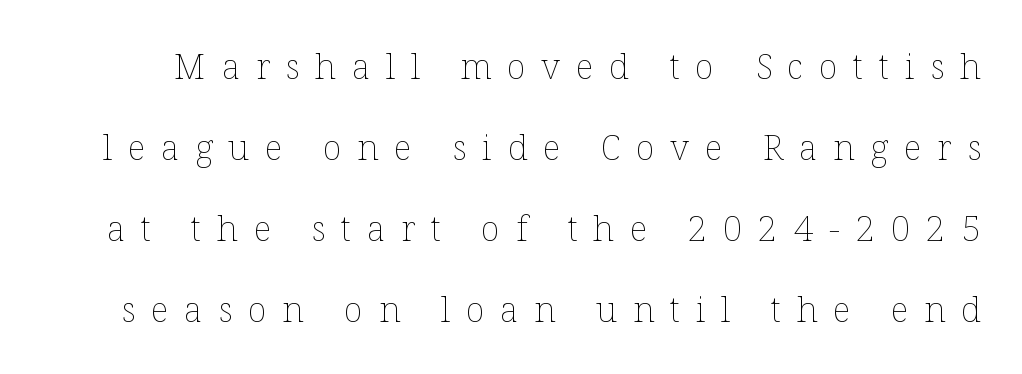
Spacing verdict: proportional, widths tailored to each character. Ink coverage per letter is moderate at most. This sample trades compactness for vertical openness between lines. In terms of letterspacing, this is a distinctly airy, spread setting. Lines of text with bare space underneath.
